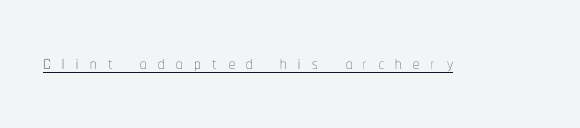
The image shows 25 px text type, upright; set unusually wide letter spacing (+0.46 em), underlined.
